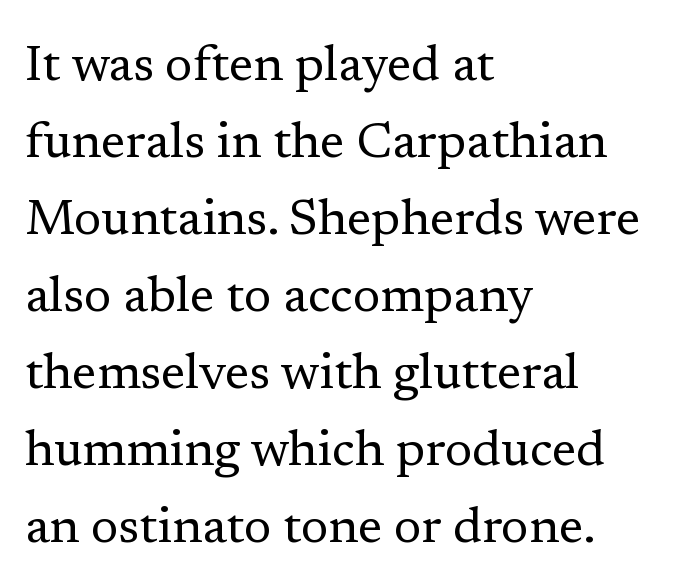
The image shows 50 px regular-weight serif type, upright; set left-aligned, normal line spacing (1.54x), normal letter spacing, not underlined; low stroke contrast and a medium x-height.
